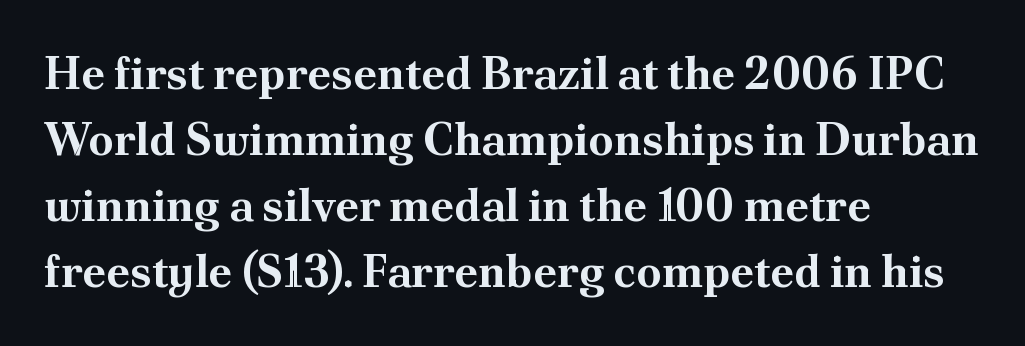
The rendering anchors every line to the left-hand side. The rendering uses natural spacing where letterforms have individual widths. The characters display serif detailing at their extremities. The type is set solid horizontally, with unmodified tracking.
